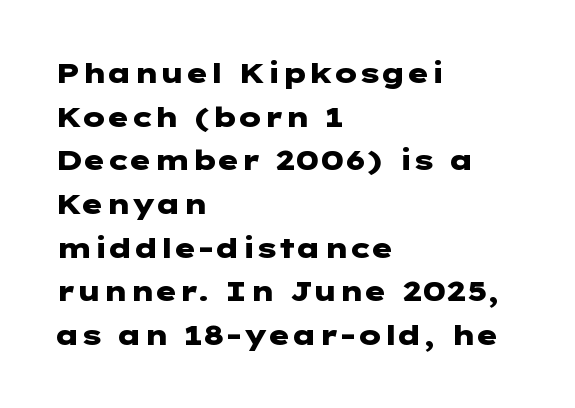
{"serif": "no", "italic": "no", "bold": "yes", "weight": "heavy", "width": "wide", "stroke_contrast": "low", "x_height": "medium", "underline": "no", "align": "left", "line_spacing": "normal", "line_spacing_ratio": 1.56, "letter_spacing": "normal", "letter_spacing_em": 0.0, "glyph_px": 28}
